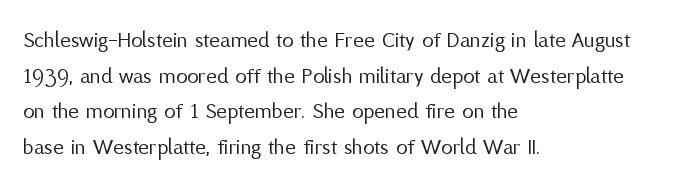
The image shows 23 px text type, upright; set left-aligned, normal line spacing (1.55x), normal letter spacing, not underlined.
